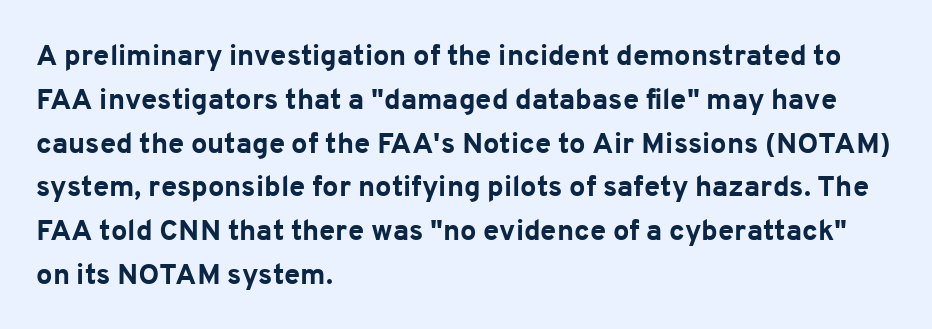
The image shows 29 px bold sans-serif type, upright; set left-aligned, normal line spacing (1.51x), normal letter spacing, not underlined; low stroke contrast and a medium x-height.
